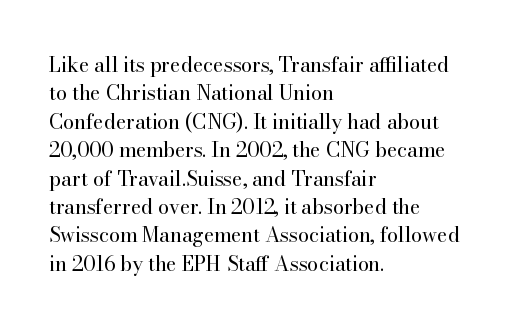
Glyph-to-glyph distance matches everyday printed text. One glance says typical: line gaps are just what's usual. A bare baseline throughout the passage. Does the lettering tilt? It doesn't — this is upright.
